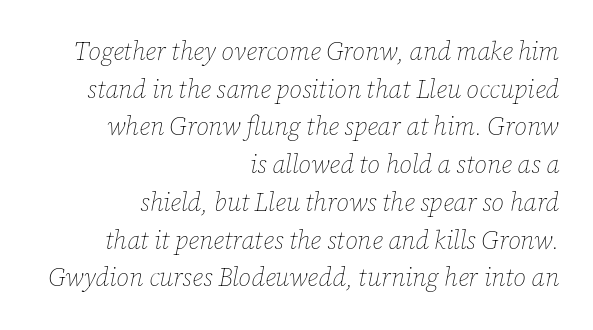
{"italic": "yes", "lean": "right", "slant_degrees": 12, "bold": "no", "underline": "no", "align": "right", "line_spacing": "normal", "line_spacing_ratio": 1.51, "letter_spacing": "normal", "letter_spacing_em": 0.0, "glyph_px": 25}
